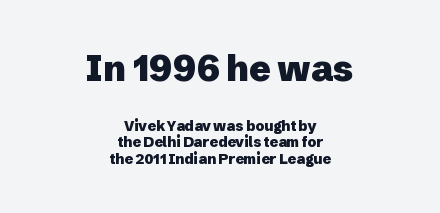
Q: Is the text bold? A: Yes.
Q: Is the text italic (slanted)? A: No, it is upright.
Q: Is the typeface a serif or a sans-serif typeface? A: Sans-serif.
Q: Is the text underlined? A: No.
Q: How is the paragraph aligned? A: Centered.
Q: Is the spacing between letters normal or unusually wide? A: Normal.
Q: Which block of text is set in a larger size, the first (top) or the second (bottom)? A: The first (top) one.
Q: Width (condensed, normal, or wide)? A: Normal.
Q: Stroke contrast? A: Low.
Q: x-height? A: Medium.
Q: Monospaced? A: No.
